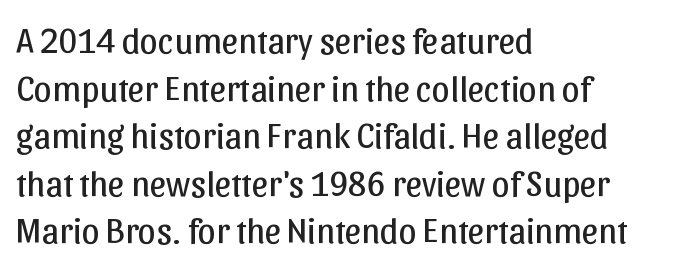
Q: Is the text bold? A: No.
Q: Is the text italic (slanted)? A: No, it is upright.
Q: Is the typeface a serif or a sans-serif typeface? A: Sans-serif.
Q: Is the text underlined? A: No.
Q: How is the paragraph aligned? A: Left-aligned.
Q: Is the spacing between letters normal or unusually wide? A: Normal.
Q: Is the spacing between lines tight, normal or loose? A: Normal.
Q: Width (condensed, normal, or wide)? A: Normal.
Q: Stroke contrast? A: Low.
Q: x-height? A: Medium.
Q: Monospaced? A: No.
